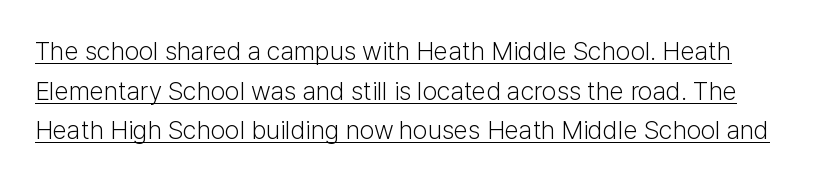
The image shows 26 px text type, upright; set normal line spacing (1.52x), normal letter spacing, underlined.
